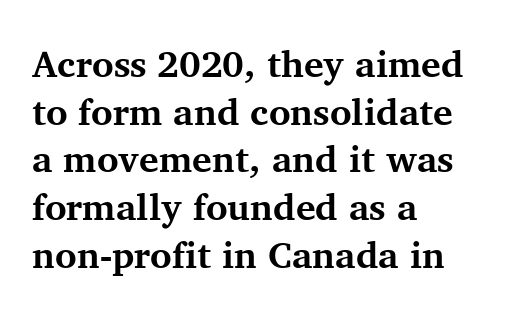
{"serif": "yes", "italic": "no", "bold": "yes", "weight": "bold", "width": "normal", "stroke_contrast": "medium", "x_height": "medium", "monospaced": "no", "underline": "no", "align": "left", "line_spacing": "normal", "line_spacing_ratio": 1.29, "letter_spacing": "normal", "letter_spacing_em": 0.0, "glyph_px": 37}
